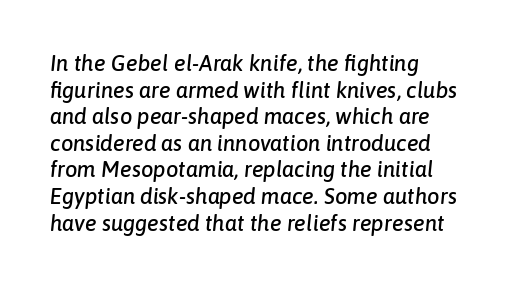
{"italic": "yes", "lean": "right", "slant_degrees": 6, "underline": "no", "align": "left", "line_spacing_ratio": 1.21, "letter_spacing": "normal", "letter_spacing_em": 0.0, "glyph_px": 22}
